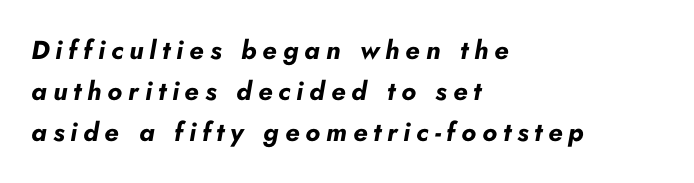
The image shows 26 px bold type, italic (leaning right); set left-aligned, normal line spacing (1.58x), unusually wide letter spacing (+0.23 em), not underlined.
